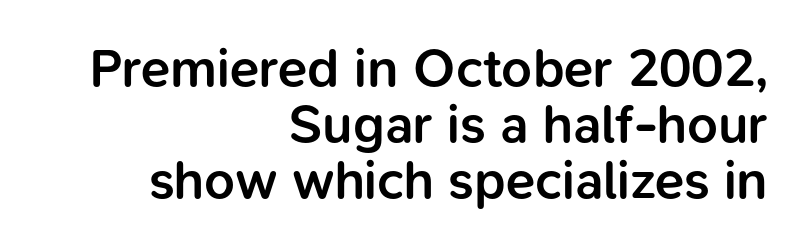
The image shows 54 px semibold sans-serif type, upright; set right-aligned, tight line spacing (1.04x), normal letter spacing, not underlined; low stroke contrast and a medium x-height.
